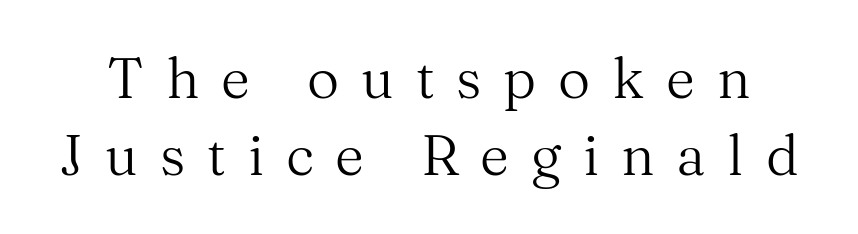
{"serif": "yes", "italic": "no", "bold": "no", "weight": "regular", "width": "normal", "stroke_contrast": "medium", "x_height": "medium", "monospaced": "no", "underline": "no", "line_spacing": "normal", "line_spacing_ratio": 1.38, "letter_spacing": "wide", "letter_spacing_em": 0.39, "glyph_px": 56}
